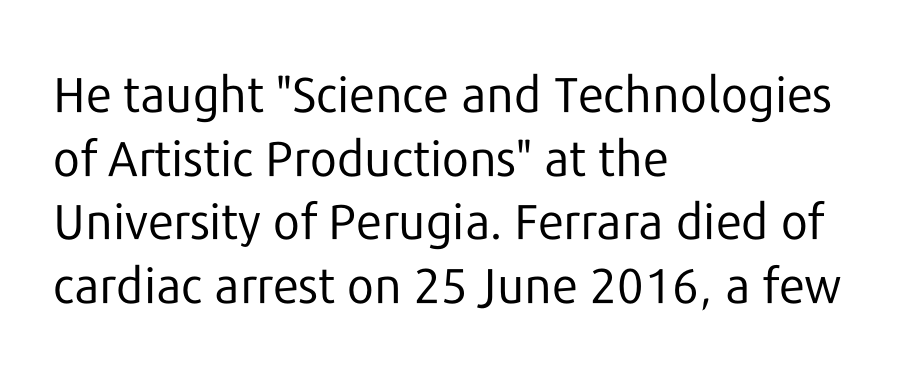
{"serif": "no", "italic": "no", "bold": "no", "weight": "regular", "width": "normal", "stroke_contrast": "low", "x_height": "medium", "monospaced": "no", "underline": "no", "align": "left", "line_spacing": "normal", "line_spacing_ratio": 1.3, "letter_spacing": "normal", "letter_spacing_em": 0.0, "glyph_px": 49}
